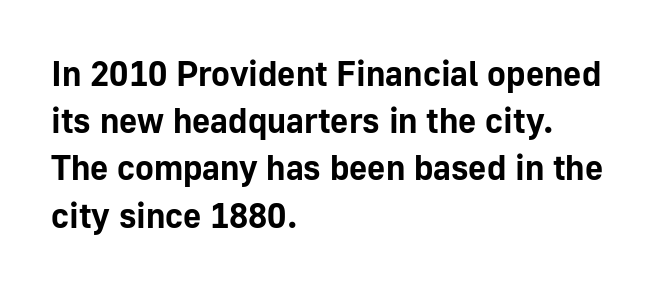
{"serif": "no", "italic": "no", "bold": "yes", "weight": "bold", "width": "normal", "stroke_contrast": "low", "x_height": "medium", "monospaced": "no", "underline": "no", "align": "left", "line_spacing": "normal", "line_spacing_ratio": 1.35, "letter_spacing": "normal", "letter_spacing_em": 0.0, "glyph_px": 35}
